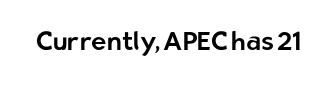
The image shows 26 px text type, upright; set normal letter spacing, not underlined.
